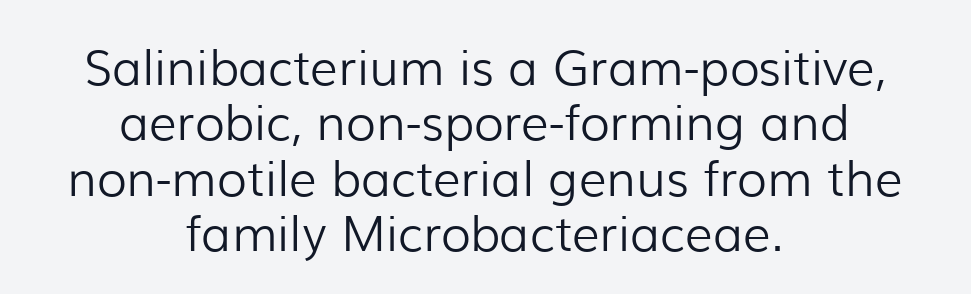
The image shows 49 px light sans-serif type, upright; set centered, tight line spacing (1.13x), normal letter spacing, not underlined; low stroke contrast and a medium x-height.
